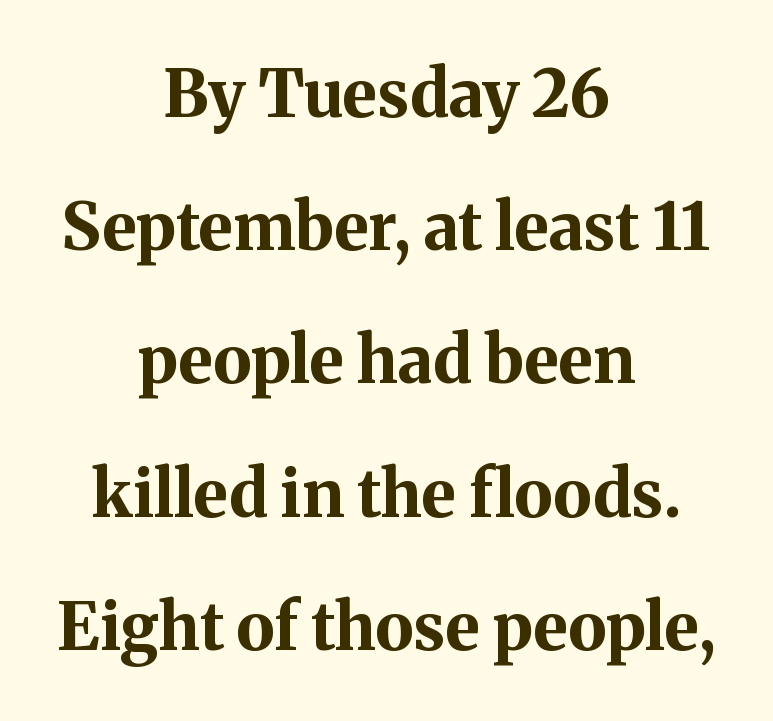
The letters are bold, with thick, heavy strokes. Each letter keeps its own natural width here, so spacing adapts to shape. The paragraph shown floats in the horizontal middle. The face used here is rendered with its standard letterfit.
